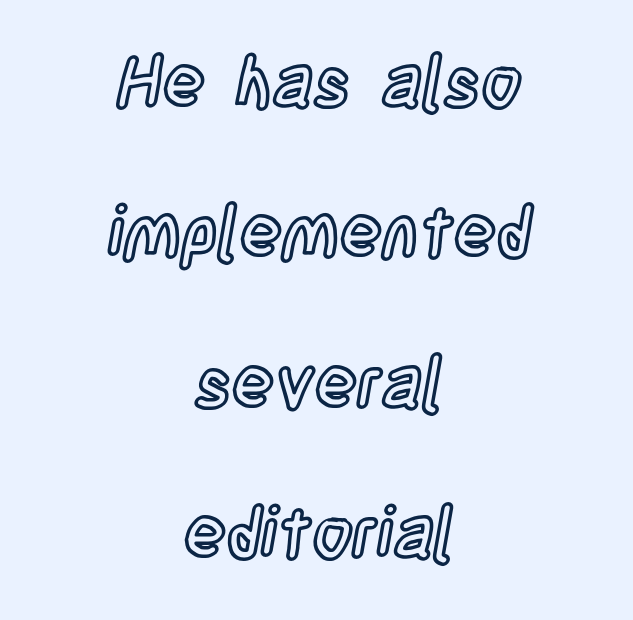
The image shows 70 px condensed type; set centered, loose line spacing (2.15x), normal letter spacing, not underlined; a large x-height.
